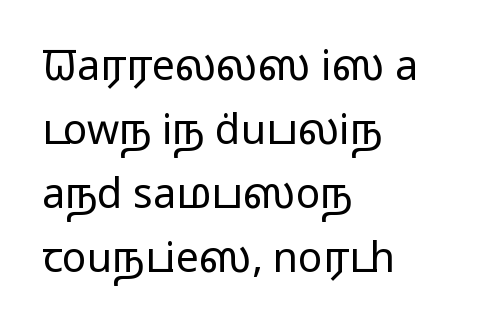
The image shows 41 px regular-weight, wide sans-serif type, upright; set left-aligned, normal line spacing (1.56x), normal letter spacing, not underlined; low stroke contrast and a medium x-height.
